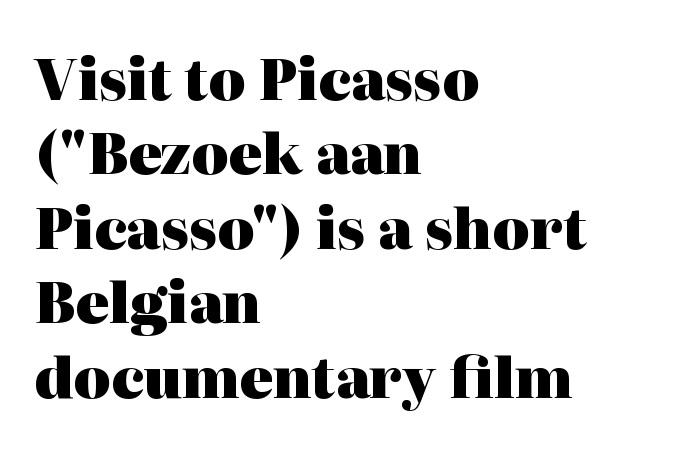
{"serif": "yes", "italic": "no", "bold": "yes", "weight": "heavy", "width": "normal", "stroke_contrast": "high", "x_height": "medium", "monospaced": "no", "underline": "no", "align": "left", "line_spacing": "normal", "line_spacing_ratio": 1.33, "letter_spacing": "normal", "letter_spacing_em": 0.0, "glyph_px": 56}
